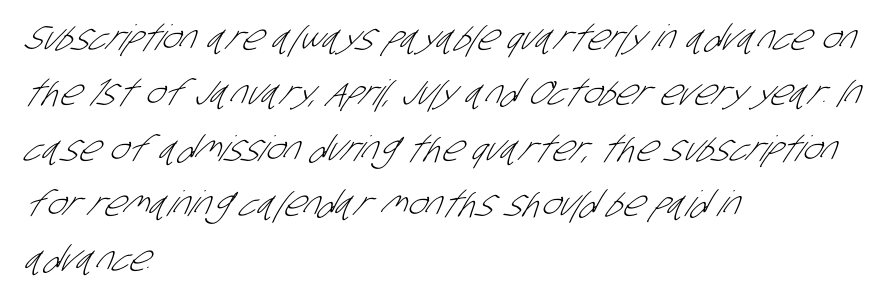
{"serif": "no", "bold": "no", "weight": "light", "width": "condensed", "stroke_contrast": "low", "x_height": "large", "monospaced": "no", "underline": "no", "align": "left", "line_spacing": "normal", "line_spacing_ratio": 1.58, "letter_spacing": "normal", "letter_spacing_em": 0.0, "glyph_px": 35}
